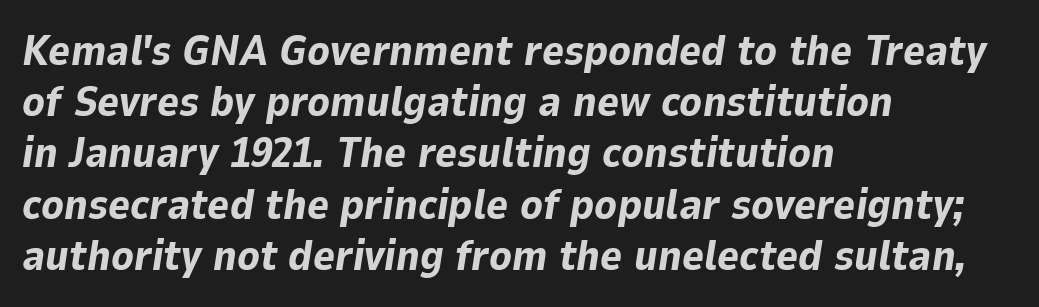
The tracking reads as untouched default to a designer's eye. The whole block is typeset with a tilt. Casual observation: everything's shoved over to the left. Unmarked baselines from the first word to the last. Do the characters align in a grid? No, the font is proportional. Heavy-handed strokes throughout: this text is bold.
